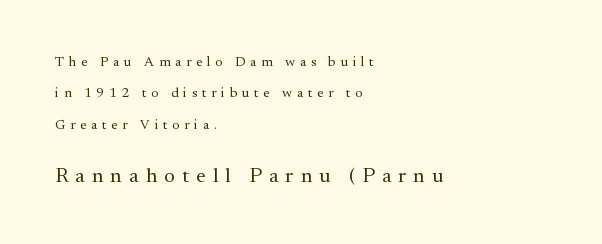
{"italic": "no", "bold": "no", "underline": "no", "align": "left", "line_spacing": "loose", "line_spacing_ratio": 2.25, "letter_spacing": "wide", "letter_spacing_em": 0.34, "larger_block": "second", "size_ratio": 1.5, "glyph_px": 21}
